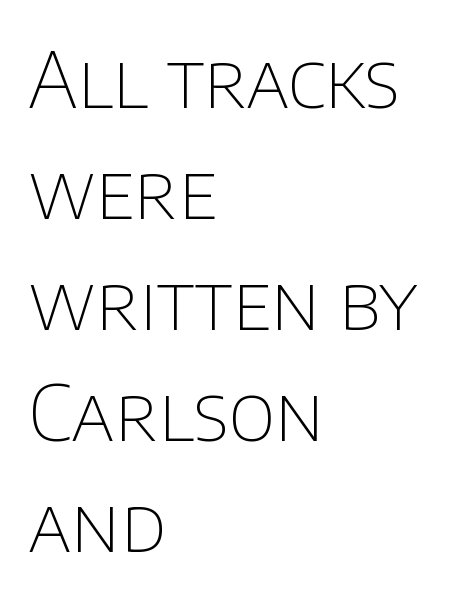
{"serif": "no", "italic": "no", "bold": "no", "weight": "thin", "width": "normal", "stroke_contrast": "low", "x_height": "large", "monospaced": "no", "underline": "no", "align": "left", "line_spacing": "normal", "line_spacing_ratio": 1.44, "letter_spacing": "normal", "letter_spacing_em": 0.0, "glyph_px": 77}
